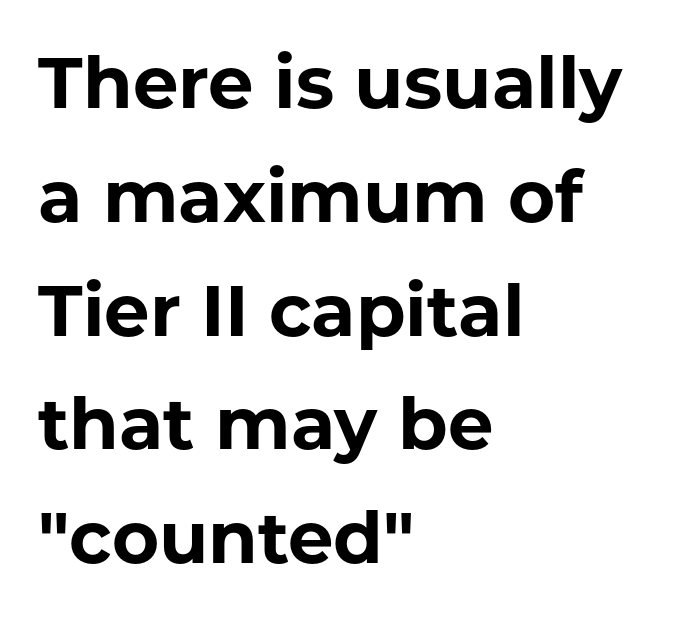
You could not count columns in this text — the font is proportionally spaced. The letters sit at their default tracking, neither squeezed nor spread. Notice how the passage keeps a crisp vertical edge on the left only. The specimen omits any rule beneath the text block's lines.
